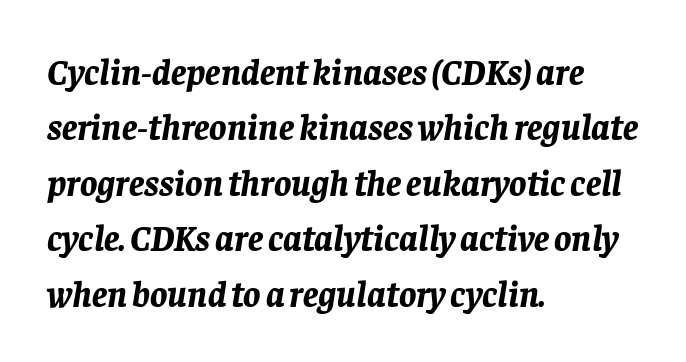
The letters sit at their default tracking, neither squeezed nor spread. These lines stack with their left ends in a neat column. The line-height multiplier appears to be the usual default. The passage shown is emphatically bold. Does the lettering tilt? It does — this is italic.
